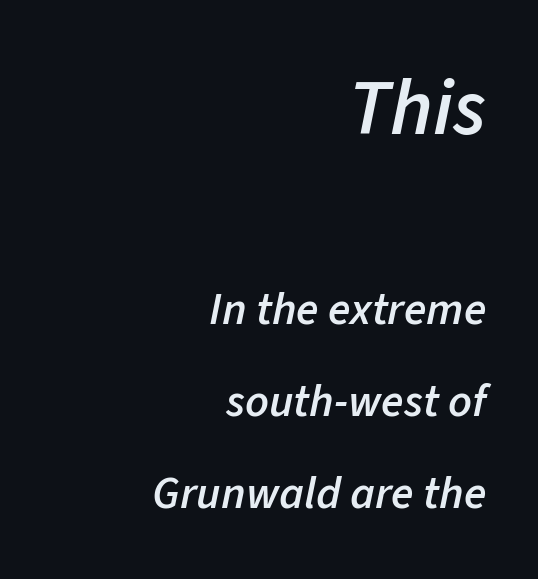
Q: Is the text bold? A: Semi-bold.
Q: Is the text italic (slanted)? A: Yes, it leans right by about 11 degrees.
Q: Is the text underlined? A: No.
Q: How is the paragraph aligned? A: Right-aligned.
Q: Is the spacing between letters normal or unusually wide? A: Normal.
Q: Is the spacing between lines tight, normal or loose? A: Loose.
Q: Which block of text is set in a larger size, the first (top) or the second (bottom)? A: The first (top) one.
Q: Width (condensed, normal, or wide)? A: Normal.
Q: Stroke contrast? A: Low.
Q: x-height? A: Medium.
Q: Monospaced? A: No.
